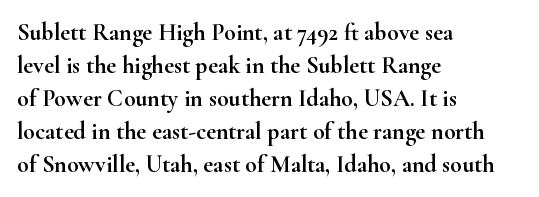
The image shows 24 px text type, upright; set left-aligned, normal line spacing (1.38x), normal letter spacing, not underlined.
